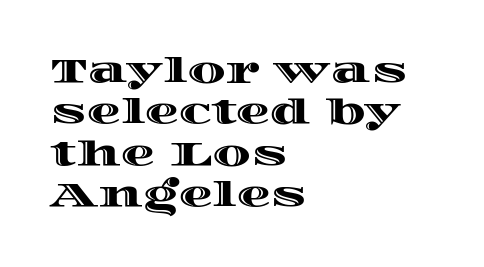
Q: Is the text italic (slanted)? A: No, it is upright.
Q: Is the text underlined? A: No.
Q: How is the paragraph aligned? A: Left-aligned.
Q: Is the spacing between letters normal or unusually wide? A: Normal.
Q: Width (condensed, normal, or wide)? A: Wide.
Q: x-height? A: Large.
Q: Monospaced? A: No.
